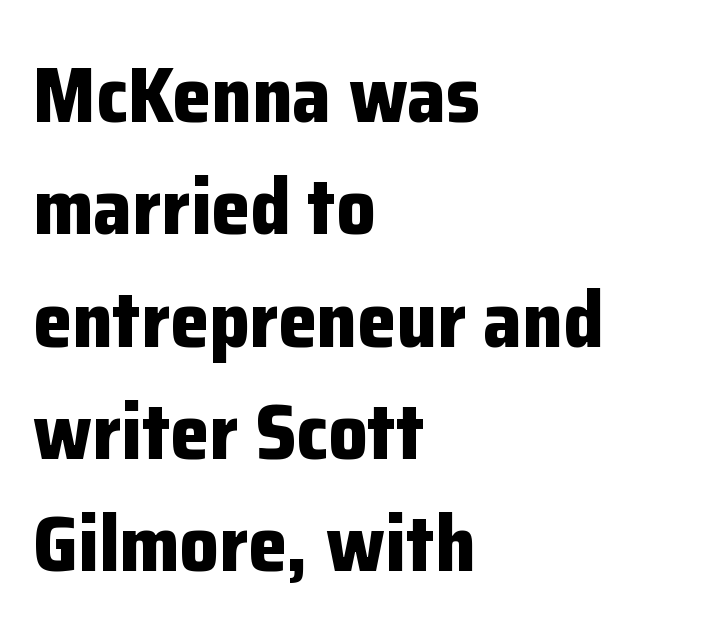
Serifs: no, the terminals of the letterforms are clean. Quick note: interline space is typical. Character widths vary here, with narrow letters taking less room than wide ones. This sample is left-justified, so line endings fall wherever the words run out. How heavy is the stroke? Heavy — this is a bold.
